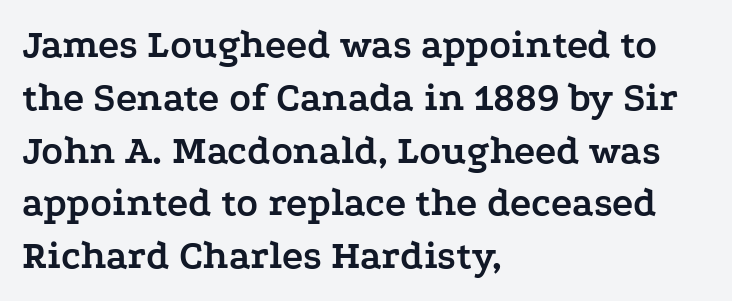
Q: Is the text bold? A: Yes.
Q: Is the text italic (slanted)? A: No, it is upright.
Q: Is the typeface a serif or a sans-serif typeface? A: Serif.
Q: Is the text underlined? A: No.
Q: How is the paragraph aligned? A: Left-aligned.
Q: Is the spacing between letters normal or unusually wide? A: Normal.
Q: Is the spacing between lines tight, normal or loose? A: Normal.
Q: Width (condensed, normal, or wide)? A: Wide.
Q: Stroke contrast? A: Low.
Q: x-height? A: Medium.
Q: Monospaced? A: No.
